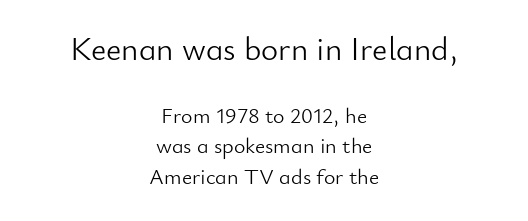
The image shows 33 px light sans-serif type, upright; set centered, normal line spacing (1.4x), normal letter spacing, not underlined; the first (top) block is 1.5x larger; low stroke contrast and a small x-height.
